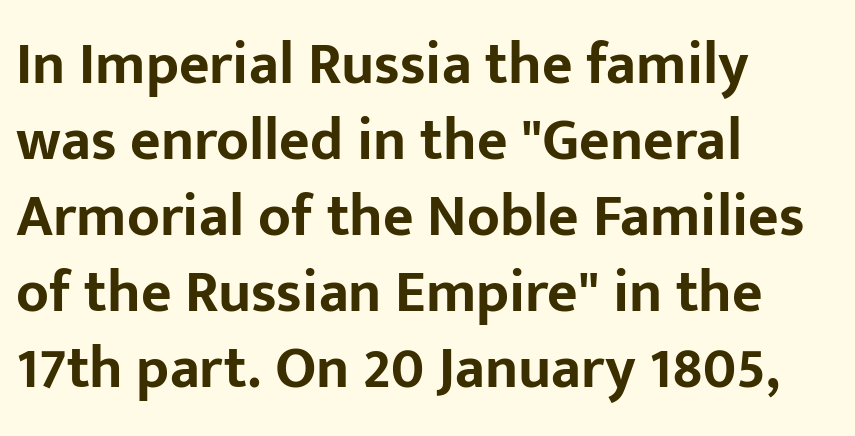
Q: Is the text bold? A: Yes.
Q: Is the text italic (slanted)? A: No, it is upright.
Q: Is the typeface a serif or a sans-serif typeface? A: Sans-serif.
Q: Is the text underlined? A: No.
Q: How is the paragraph aligned? A: Left-aligned.
Q: Is the spacing between letters normal or unusually wide? A: Normal.
Q: Is the spacing between lines tight, normal or loose? A: Normal.
Q: Width (condensed, normal, or wide)? A: Normal.
Q: Stroke contrast? A: Low.
Q: x-height? A: Medium.
Q: Monospaced? A: No.
